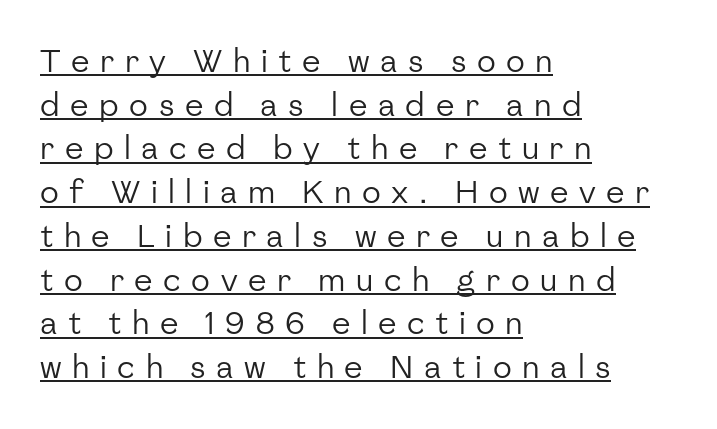
The letters advance in unequal steps, a hallmark of proportional type. Honestly, the letter spacing is so wide it's the main thing you notice. The weight would be labelled regular, book, light, or lighter still. Short and long lines alike share a common starting point at left. This is sans-serif lettering, the kind often seen on screens and signage. The sample's only ornament is a line tracing under the words.
